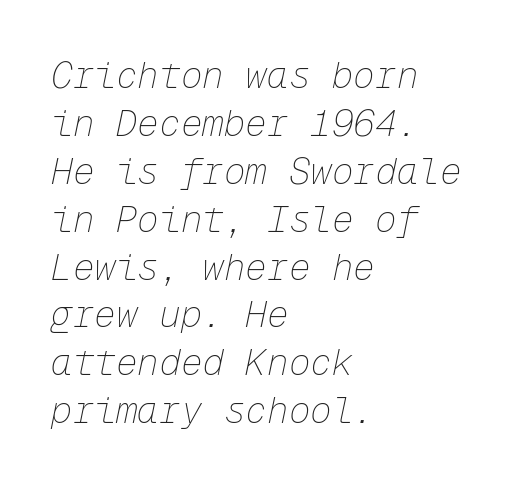
{"italic": "yes", "lean": "right", "slant_degrees": 12, "bold": "no", "weight": "thin", "width": "normal", "stroke_contrast": "low", "x_height": "medium", "monospaced": "yes", "underline": "no", "align": "left", "line_spacing": "normal", "line_spacing_ratio": 1.33, "letter_spacing": "normal", "letter_spacing_em": 0.0, "glyph_px": 36}
